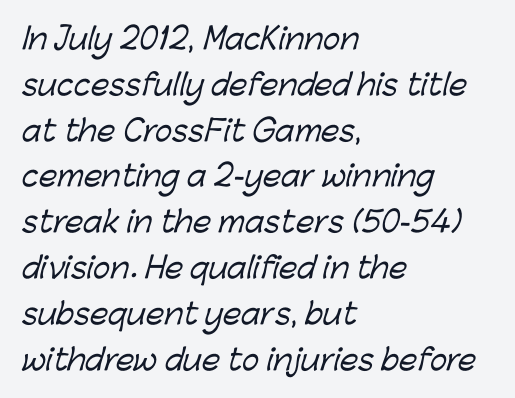
The image shows 29 px sans-serif type; set left-aligned, normal line spacing (1.58x), normal letter spacing, not underlined; low stroke contrast and a medium x-height.
